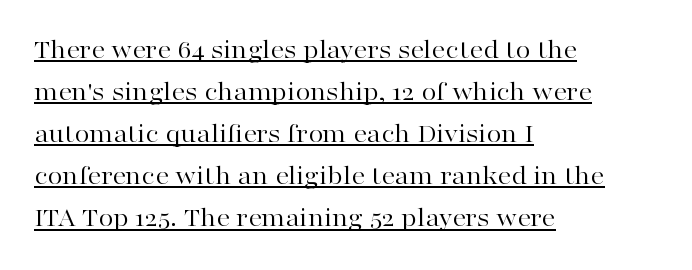
The text block is weighted toward the left margin, trailing off unevenly rightward. The line-height multiplier appears to be the usual default. This sample carries an underscore along the baseline area. Tracking here is standard; glyphs follow each other at the usual distance. Is the type heavy? It reads as light-to-regular instead. The font's upright variant was chosen for this text.
